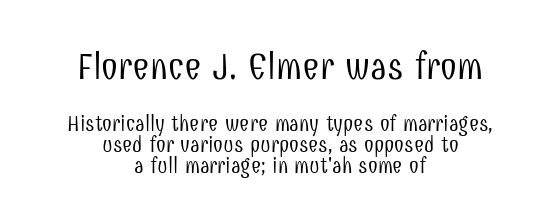
One-word summary of the alignment: center. The lines are packed closely together with very little leading. What stands out about the letter spacing? Nothing — it is the standard amount. The typeface has the unassuming heft of standard copy or less.
